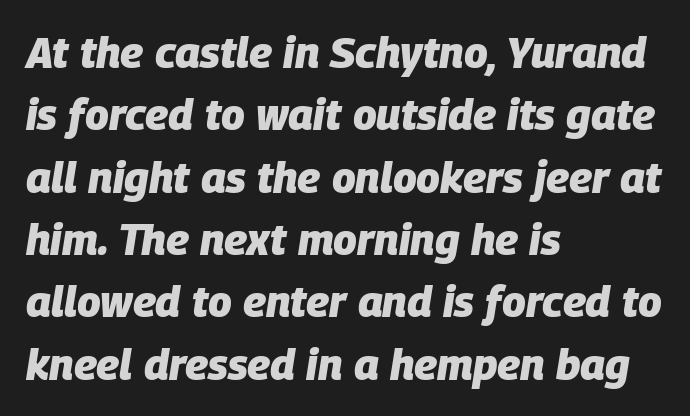
Q: Is the text bold? A: Yes.
Q: Is the text italic (slanted)? A: Yes, it leans right by about 9 degrees.
Q: Is the text underlined? A: No.
Q: How is the paragraph aligned? A: Left-aligned.
Q: Is the spacing between letters normal or unusually wide? A: Normal.
Q: Is the spacing between lines tight, normal or loose? A: Normal.
Q: Width (condensed, normal, or wide)? A: Normal.
Q: Stroke contrast? A: Low.
Q: x-height? A: Large.
Q: Monospaced? A: No.
